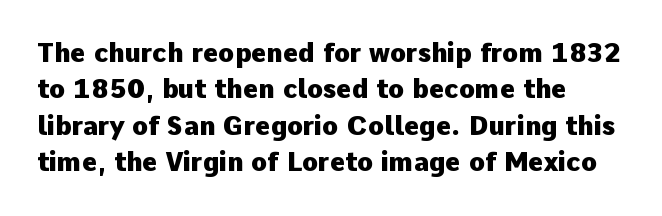
Inter-character spacing is left at the font's built-in metrics. Regular leading. Rule under the text: the space is simply empty. A typesetter would mark this as roman, not italic. Heavy, bold letterforms.
